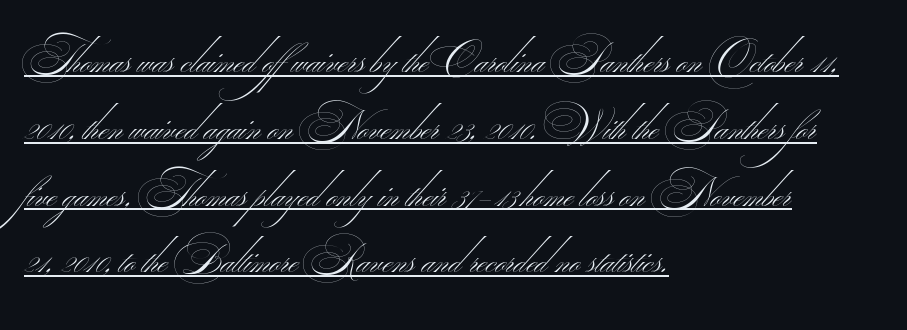
Notice how descenders clear the ascenders below comfortably — that's standard leading. This rendering uses left alignment, leaving the right contour irregular. Default kerning and tracking; the words read as compact shapes. You can tell from the bare stems that sans-serif type was used.
